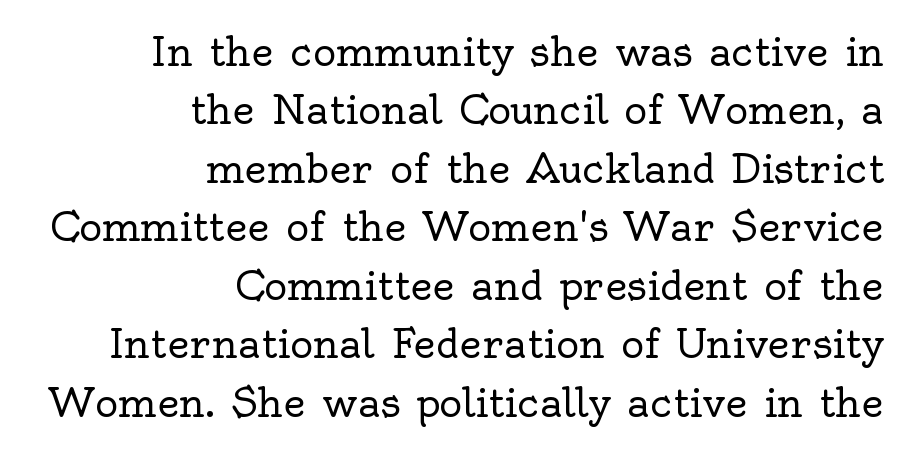
{"serif": "yes", "italic": "no", "bold": "no", "weight": "regular", "width": "normal", "x_height": "small", "monospaced": "no", "underline": "no", "align": "right", "line_spacing": "normal", "line_spacing_ratio": 1.5, "letter_spacing": "normal", "letter_spacing_em": 0.0, "glyph_px": 39}
